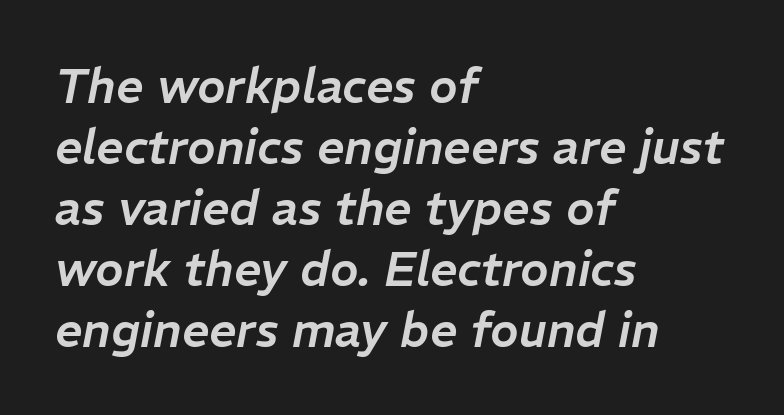
Q: Is the text italic (slanted)? A: Yes, it leans right by about 11 degrees.
Q: Is the text underlined? A: No.
Q: How is the paragraph aligned? A: Left-aligned.
Q: Is the spacing between letters normal or unusually wide? A: Normal.
Q: Is the spacing between lines tight, normal or loose? A: Normal.
Q: Width (condensed, normal, or wide)? A: Normal.
Q: Stroke contrast? A: Low.
Q: x-height? A: Medium.
Q: Monospaced? A: No.
